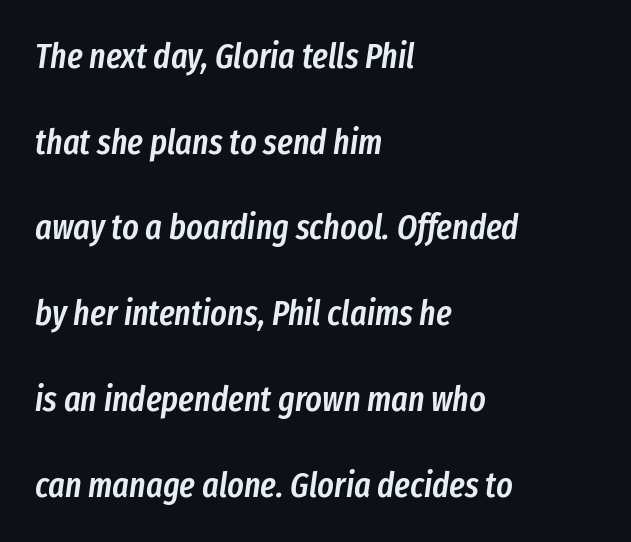
The gap between lines stays unmarked. A student would call this left alignment; a typographer would say flush left, rag right. This sample has the flowing, uneven cadence of proportional lettering. Weight check: semibold — heavier than regular, not quite bold. Characters follow at the spacing the type designer built in. The lines are spread far apart with generous leading.
